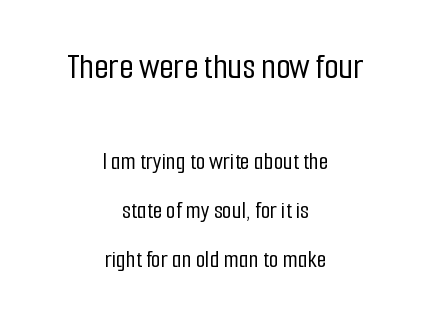
{"serif": "no", "italic": "no", "width": "condensed", "stroke_contrast": "low", "x_height": "medium", "monospaced": "no", "underline": "no", "align": "center", "line_spacing": "loose", "line_spacing_ratio": 1.96, "letter_spacing": "normal", "letter_spacing_em": 0.0, "larger_block": "first", "size_ratio": 1.48, "glyph_px": 37}
